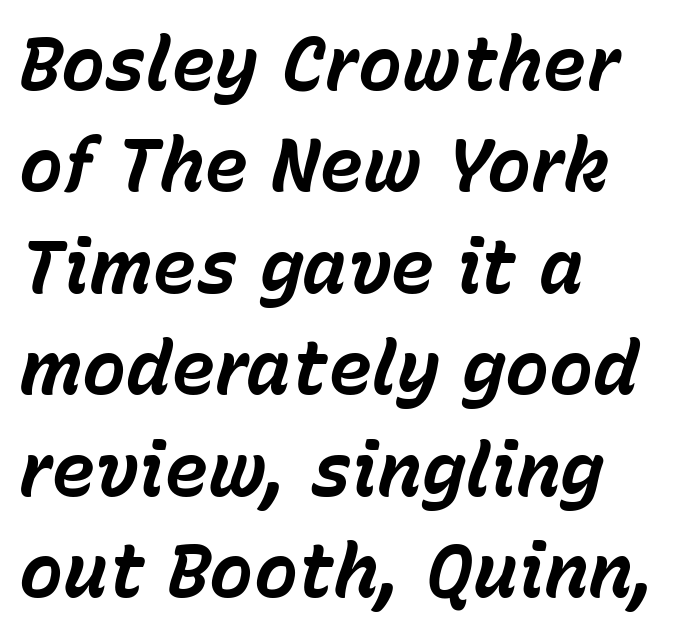
The image shows 74 px bold type, italic (leaning right); set left-aligned, normal line spacing (1.37x), normal letter spacing, not underlined; low stroke contrast and a medium x-height.
